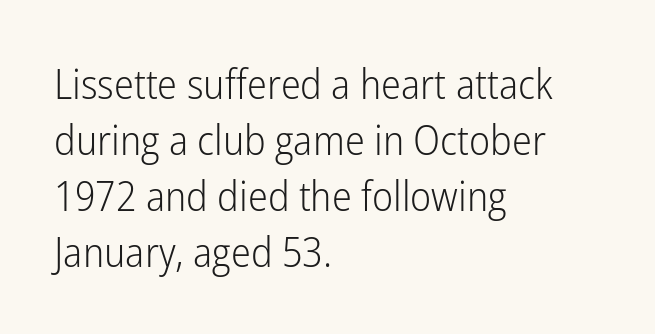
{"serif": "no", "italic": "no", "bold": "no", "weight": "light", "width": "condensed", "stroke_contrast": "low", "x_height": "medium", "monospaced": "no", "underline": "no", "align": "left", "line_spacing": "normal", "line_spacing_ratio": 1.33, "letter_spacing": "normal", "letter_spacing_em": 0.0, "glyph_px": 42}
